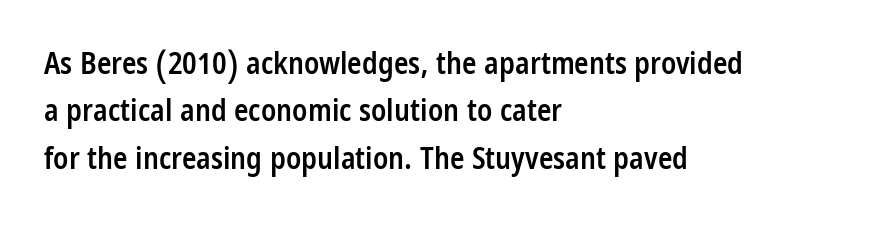
Descender tails drop into unmarked territory. The lines are quadded left. Look at the bottom of the vertical strokes: they stop flat, with no serifs. The rows are spaced the way most documents space them. A typesetter would call this proportional, since set widths differ per character. Posture: upright roman.
